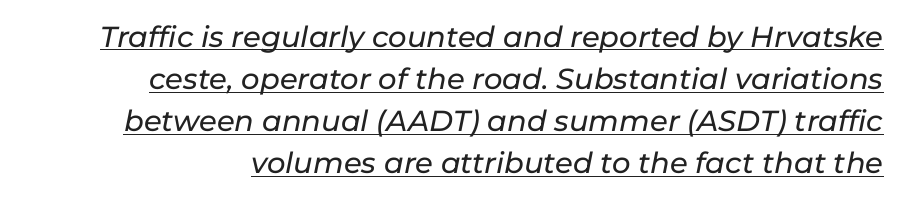
{"italic": "yes", "lean": "right", "slant_degrees": 11, "width": "normal", "stroke_contrast": "low", "x_height": "medium", "monospaced": "no", "underline": "yes", "align": "right", "line_spacing": "normal", "line_spacing_ratio": 1.45, "letter_spacing": "normal", "letter_spacing_em": 0.0, "glyph_px": 29}
